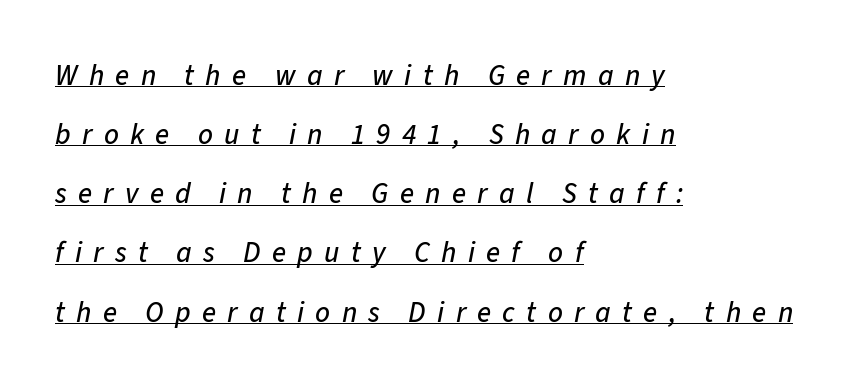
Q: Is the text italic (slanted)? A: Yes, it leans right by about 11 degrees.
Q: Is the text underlined? A: Yes.
Q: How is the paragraph aligned? A: Left-aligned.
Q: Is the spacing between letters normal or unusually wide? A: Unusually wide.
Q: Is the spacing between lines tight, normal or loose? A: Loose.
Q: Width (condensed, normal, or wide)? A: Normal.
Q: Stroke contrast? A: Low.
Q: x-height? A: Medium.
Q: Monospaced? A: No.
